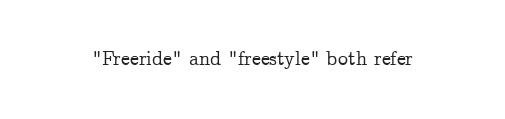
These lines keep a tight, regular rhythm from letter to letter. Unmarked baselines from the first word to the last. Italic: no, the glyphs are upright roman.
